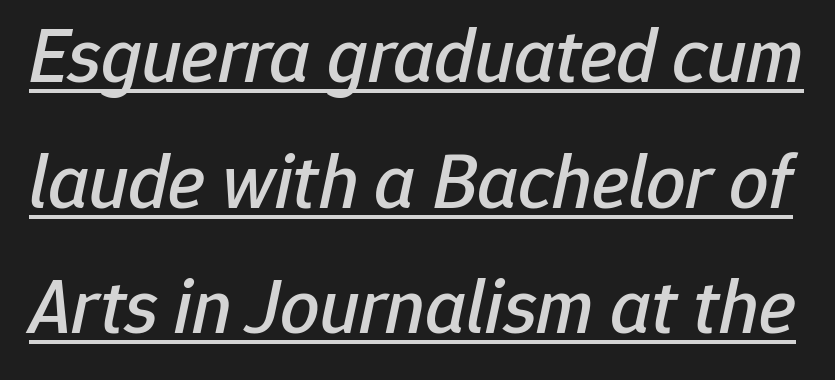
Observe the ordinary spacing: letters are neighbours, not strangers. The rendering uses natural spacing where letterforms have individual widths. Whoever set this chose a conventional vertical rhythm. Is the type slanted? Yes — the strokes lean at a clear angle. The rendered words wear a rule along their underside.
